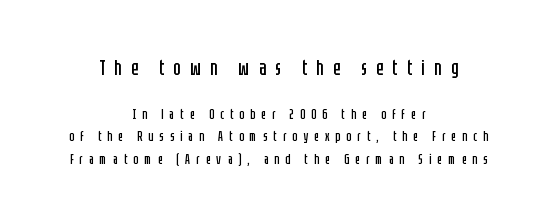
{"italic": "no", "bold": "no", "underline": "no", "align": "center", "line_spacing": "normal", "line_spacing_ratio": 1.62, "letter_spacing": "wide", "letter_spacing_em": 0.44, "larger_block": "first", "size_ratio": 1.5, "glyph_px": 21}
